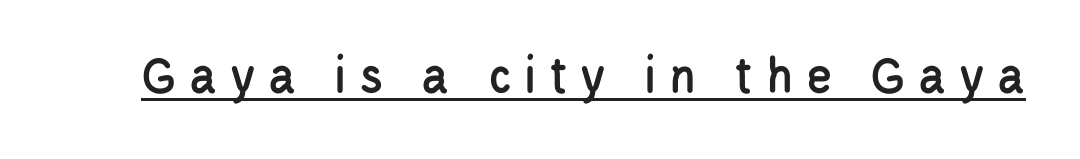
{"serif": "no", "italic": "no", "width": "condensed", "stroke_contrast": "low", "x_height": "large", "monospaced": "no", "underline": "yes", "letter_spacing": "wide", "letter_spacing_em": 0.23, "glyph_px": 54}
